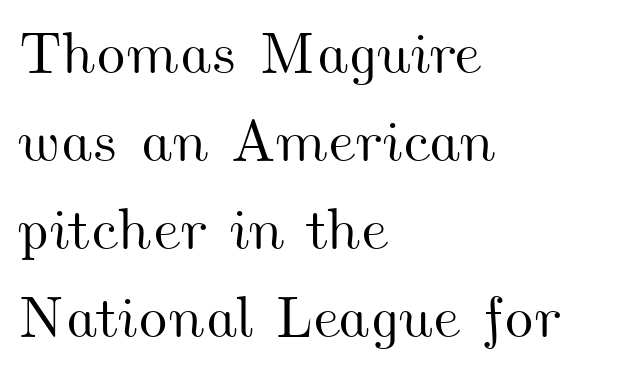
{"width": "wide", "stroke_contrast": "medium", "x_height": "small", "monospaced": "no", "underline": "no", "align": "left", "line_spacing": "normal", "line_spacing_ratio": 1.52, "letter_spacing": "normal", "letter_spacing_em": 0.0, "glyph_px": 58}
